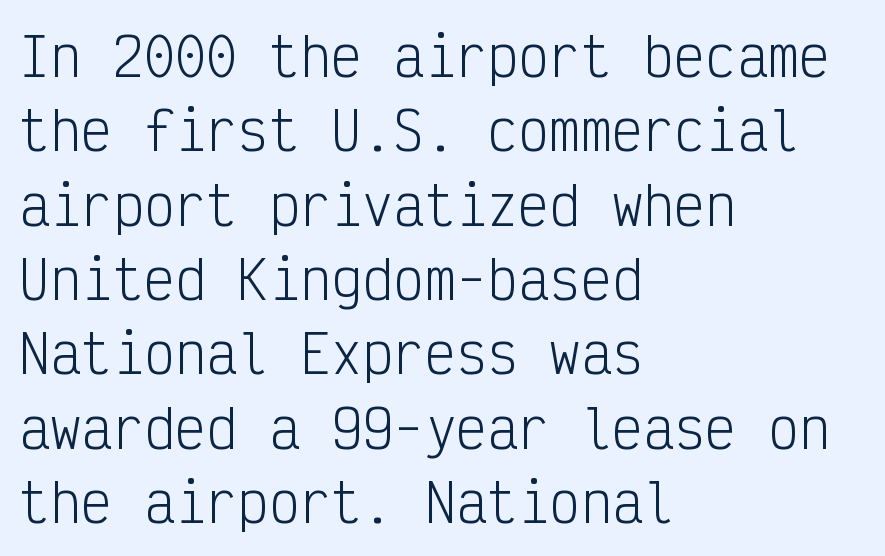
The image shows 52 px light, condensed sans-serif type, upright, monospaced; set left-aligned, normal line spacing (1.43x), normal letter spacing, not underlined; low stroke contrast and a medium x-height.
